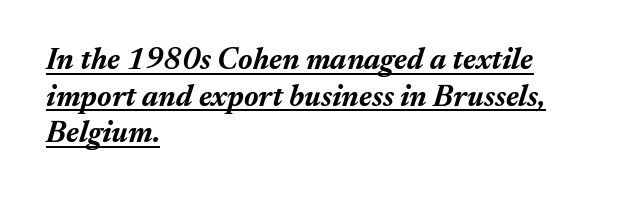
The image shows 30 px bold type, italic (leaning right); set left-aligned, line spacing 1.22x, normal letter spacing, underlined; medium stroke contrast and a medium x-height.
